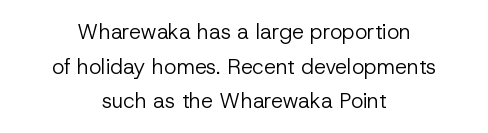
Posture: vertical. Lines of text with bare space underneath. One glance says typical: line gaps are just what's usual. Centered paragraph, ragged on both sides. The face looks like a standard text weight, possibly lighter.
